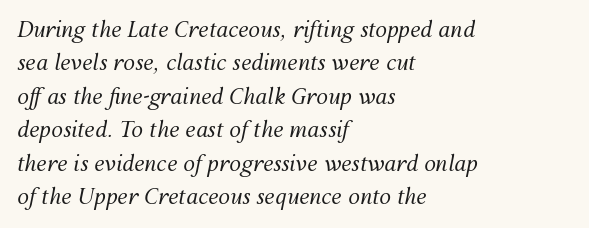
Q: Is the text bold? A: No.
Q: Is the text italic (slanted)? A: Yes, it leans right by about 12 degrees.
Q: Is the text underlined? A: No.
Q: How is the paragraph aligned? A: Left-aligned.
Q: Is the spacing between letters normal or unusually wide? A: Normal.
Q: Is the spacing between lines tight, normal or loose? A: Normal.
